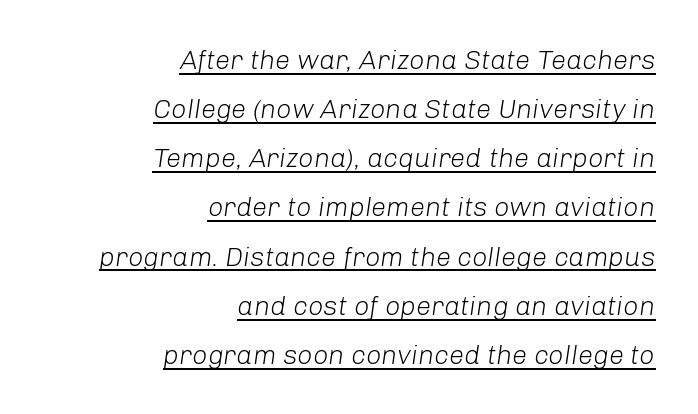
{"italic": "yes", "lean": "right", "slant_degrees": 8, "bold": "no", "underline": "yes", "align": "right", "line_spacing_ratio": 1.82, "letter_spacing": "normal", "letter_spacing_em": 0.0, "glyph_px": 27}
